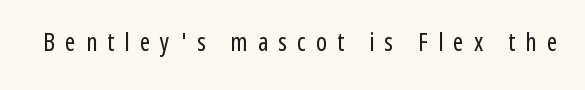
The image shows 25 px text type, upright; set unusually wide letter spacing (+0.41 em), not underlined.
